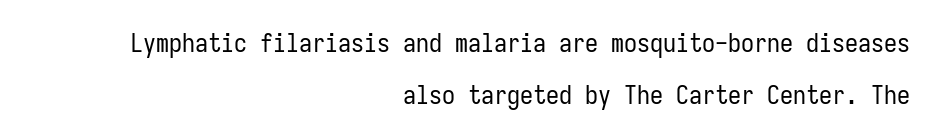
{"italic": "no", "bold": "no", "underline": "no", "align": "right", "line_spacing": "loose", "line_spacing_ratio": 2.01, "letter_spacing": "normal", "letter_spacing_em": 0.0, "glyph_px": 26}
